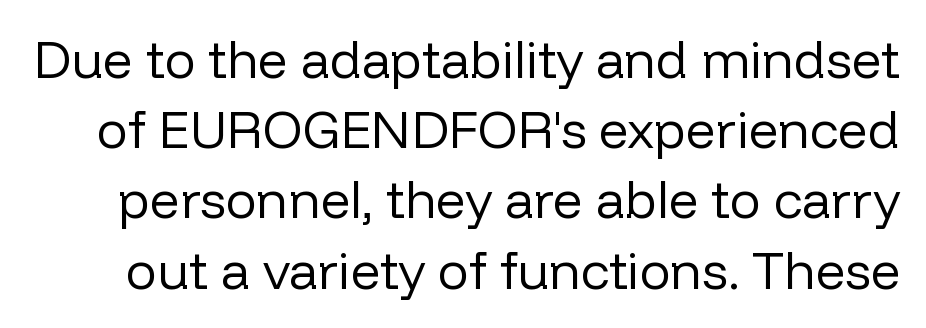
Q: Is the text bold? A: No.
Q: Is the text italic (slanted)? A: No, it is upright.
Q: Is the typeface a serif or a sans-serif typeface? A: Sans-serif.
Q: Is the text underlined? A: No.
Q: Is the spacing between letters normal or unusually wide? A: Normal.
Q: Is the spacing between lines tight, normal or loose? A: Normal.
Q: Width (condensed, normal, or wide)? A: Normal.
Q: Stroke contrast? A: Low.
Q: x-height? A: Medium.
Q: Monospaced? A: No.
